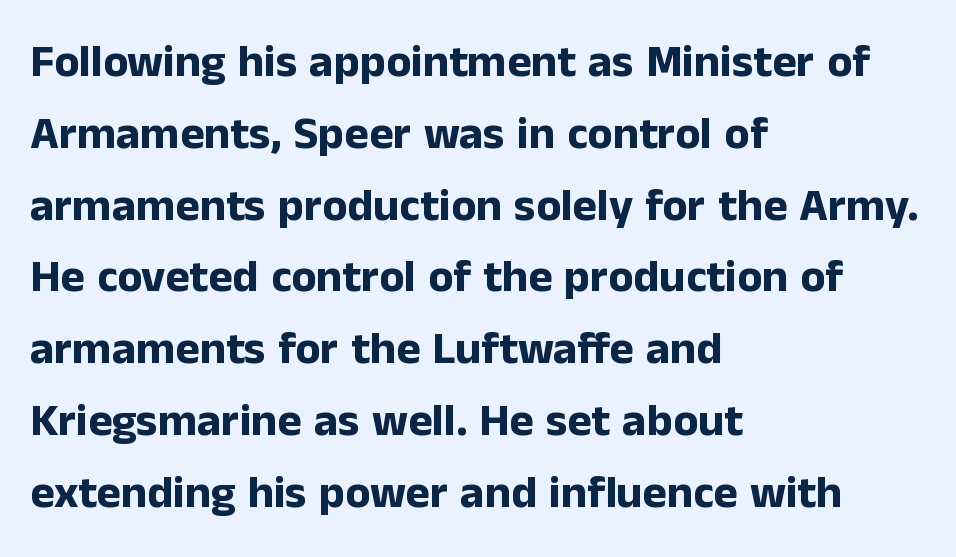
A full-strength bold gives these letters their thick strokes. Short and long lines alike share a common starting point at left. Nobody drew a line under any word here. Tracking here is standard; glyphs follow each other at the usual distance. Leading matches the norm, producing a regular column. These lines are composed in type without serifs.
